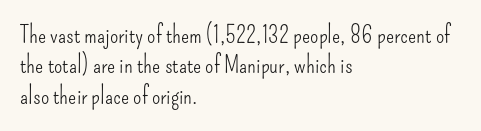
The image shows 24 px text type, upright; set left-aligned, normal line spacing (1.27x), normal letter spacing, not underlined.
